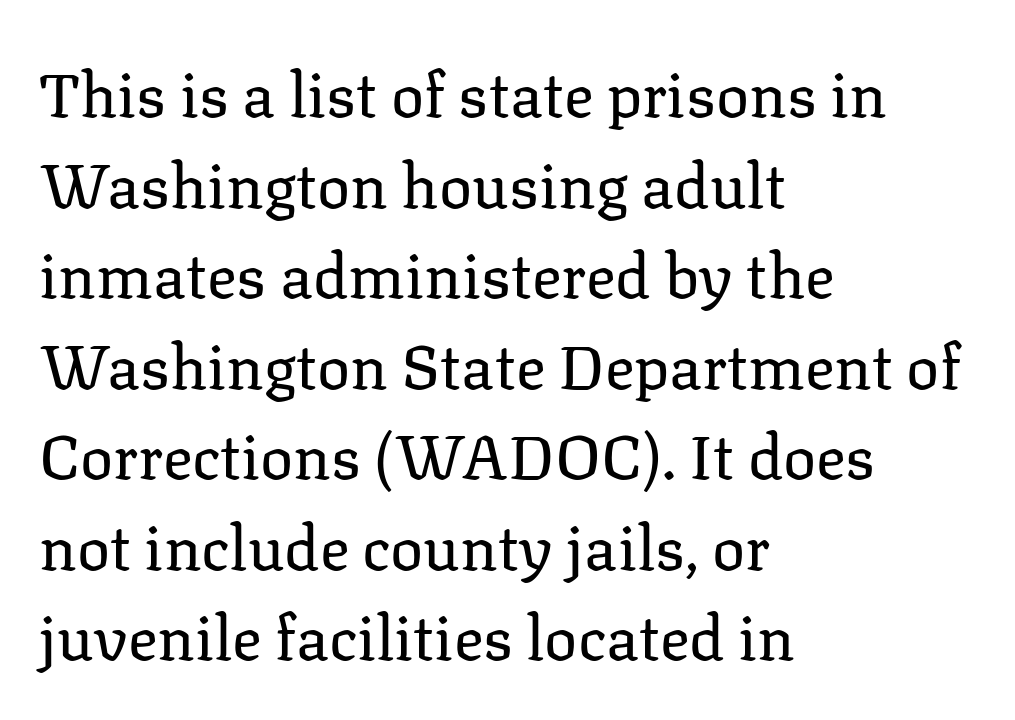
Q: Is the text bold? A: No.
Q: Is the text italic (slanted)? A: No, it is upright.
Q: Is the typeface a serif or a sans-serif typeface? A: Serif.
Q: Is the text underlined? A: No.
Q: How is the paragraph aligned? A: Left-aligned.
Q: Is the spacing between letters normal or unusually wide? A: Normal.
Q: Is the spacing between lines tight, normal or loose? A: Normal.
Q: Width (condensed, normal, or wide)? A: Normal.
Q: Stroke contrast? A: Low.
Q: x-height? A: Medium.
Q: Monospaced? A: No.
